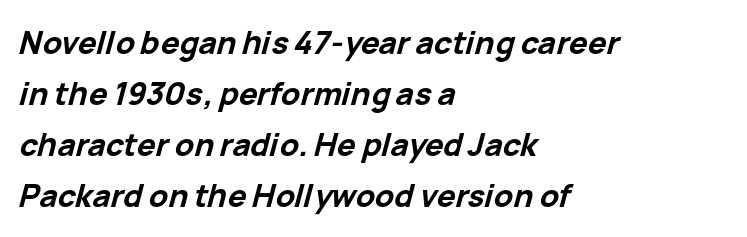
{"italic": "yes", "lean": "right", "slant_degrees": 15, "bold": "yes", "weight": "bold", "width": "normal", "stroke_contrast": "low", "x_height": "medium", "monospaced": "no", "underline": "no", "align": "left", "line_spacing": "normal", "line_spacing_ratio": 1.64, "letter_spacing": "normal", "letter_spacing_em": 0.0, "glyph_px": 31}
